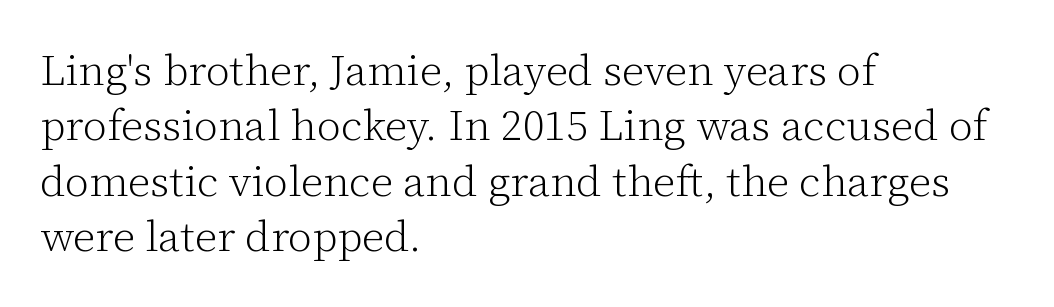
Q: Is the text bold? A: No.
Q: Is the text italic (slanted)? A: No, it is upright.
Q: Is the typeface a serif or a sans-serif typeface? A: Serif.
Q: Is the text underlined? A: No.
Q: How is the paragraph aligned? A: Left-aligned.
Q: Is the spacing between letters normal or unusually wide? A: Normal.
Q: Is the spacing between lines tight, normal or loose? A: Normal.
Q: Width (condensed, normal, or wide)? A: Normal.
Q: Stroke contrast? A: Low.
Q: x-height? A: Medium.
Q: Monospaced? A: No.
